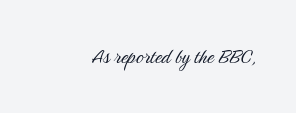
Q: Is the text bold? A: No.
Q: Is the text italic (slanted)? A: Yes.
Q: Is the text underlined? A: No.
Q: Is the spacing between letters normal or unusually wide? A: Normal.
